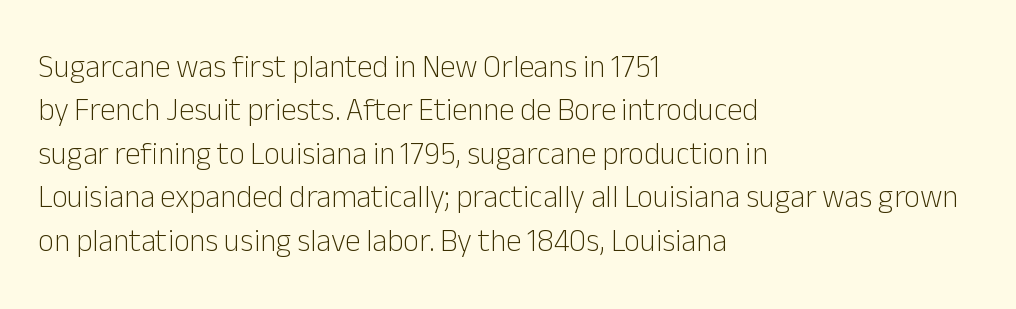
Compared with a centered layout, this one pins lines to the left instead. On a weight scale, this lands at 450 or below. The letters stand upright; this is a roman face. The string is rendered with underlining switched off.
